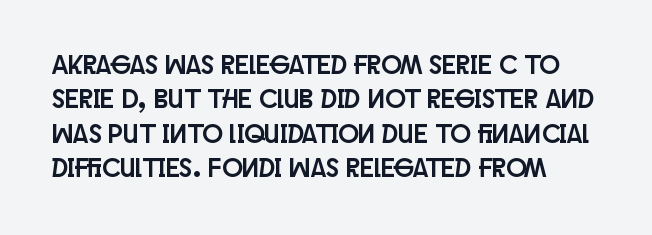
The image shows 27 px text type, upright; set normal line spacing (1.27x), normal letter spacing, not underlined.
